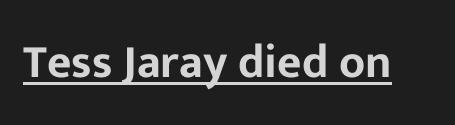
Q: Is the text italic (slanted)? A: No, it is upright.
Q: Is the typeface a serif or a sans-serif typeface? A: Sans-serif.
Q: Is the text underlined? A: Yes.
Q: Is the spacing between letters normal or unusually wide? A: Normal.
Q: Width (condensed, normal, or wide)? A: Normal.
Q: Stroke contrast? A: Low.
Q: x-height? A: Medium.
Q: Monospaced? A: No.
